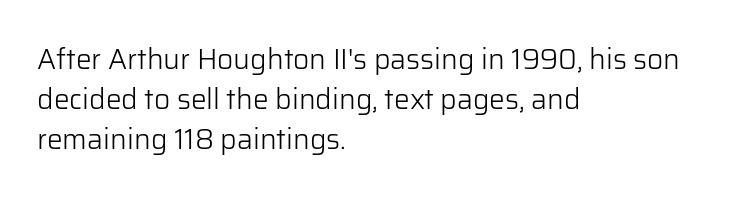
Upright lettering throughout. Compared with a centered layout, this one pins lines to the left instead. The line texture is even and compact thanks to regular tracking. Look at the bottom of the vertical strokes: they stop flat, with no serifs. The face used here is proportionally spaced, like ordinary book or web type. Summary of weight: not heavy and not bold.
